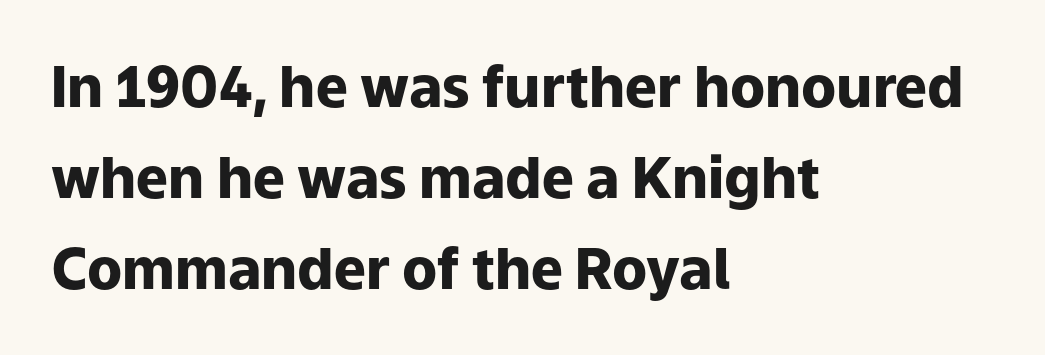
Q: Is the text bold? A: Yes.
Q: Is the text italic (slanted)? A: No, it is upright.
Q: Is the typeface a serif or a sans-serif typeface? A: Sans-serif.
Q: Is the text underlined? A: No.
Q: How is the paragraph aligned? A: Left-aligned.
Q: Is the spacing between letters normal or unusually wide? A: Normal.
Q: Is the spacing between lines tight, normal or loose? A: Normal.
Q: Width (condensed, normal, or wide)? A: Normal.
Q: Stroke contrast? A: Low.
Q: x-height? A: Medium.
Q: Monospaced? A: No.
